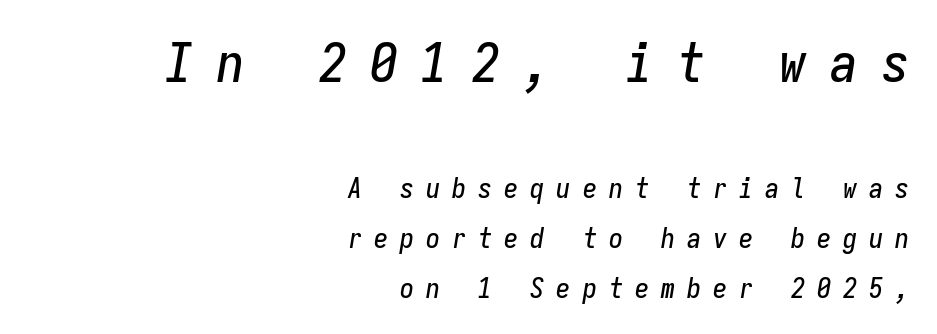
The image shows 55 px condensed type, italic (leaning right), monospaced; set right-aligned, line spacing 1.78x, unusually wide letter spacing (+0.43 em), not underlined; the first (top) block is 1.96x larger; low stroke contrast and a medium x-height.
